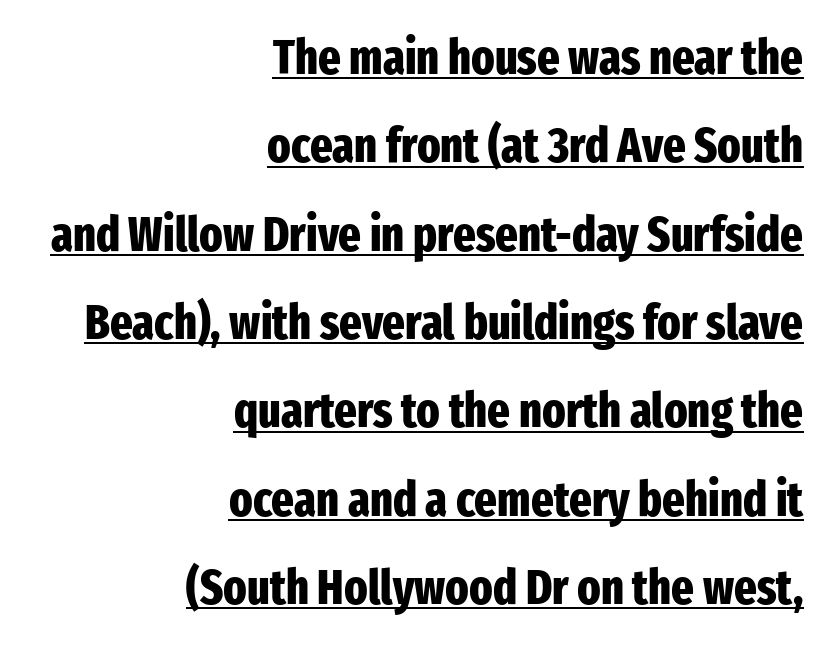
{"serif": "no", "italic": "no", "bold": "yes", "weight": "heavy", "width": "condensed", "stroke_contrast": "low", "x_height": "medium", "monospaced": "no", "underline": "yes", "align": "right", "line_spacing_ratio": 1.84, "letter_spacing": "normal", "letter_spacing_em": 0.0, "glyph_px": 48}
